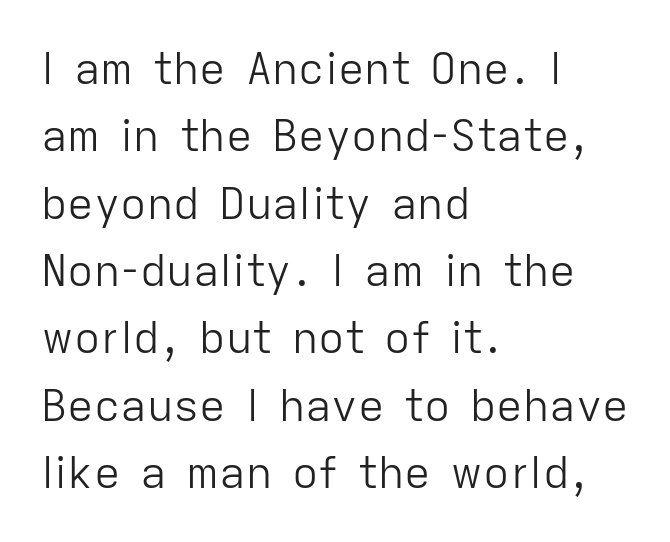
Q: Is the text bold? A: No.
Q: Is the text italic (slanted)? A: No, it is upright.
Q: Is the typeface a serif or a sans-serif typeface? A: Sans-serif.
Q: Is the text underlined? A: No.
Q: How is the paragraph aligned? A: Left-aligned.
Q: Is the spacing between letters normal or unusually wide? A: Normal.
Q: Is the spacing between lines tight, normal or loose? A: Normal.
Q: Width (condensed, normal, or wide)? A: Normal.
Q: Stroke contrast? A: Low.
Q: x-height? A: Medium.
Q: Monospaced? A: No.
